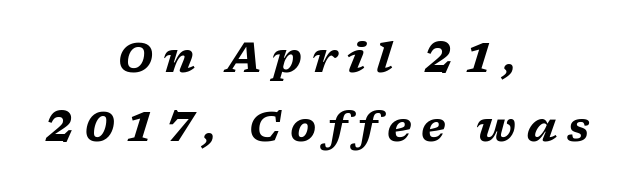
The image shows 41 px heavy, wide serif type, italic (leaning right); set centered, normal line spacing (1.68x), unusually wide letter spacing (+0.25 em), not underlined; low stroke contrast and a medium x-height.
